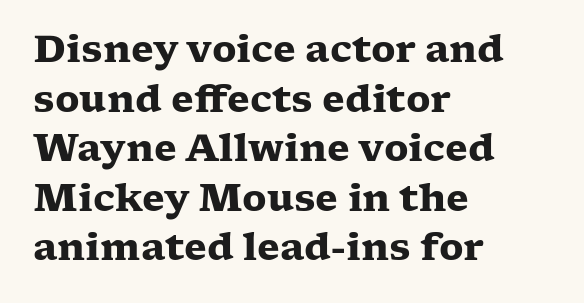
Q: Is the text bold? A: Yes.
Q: Is the text italic (slanted)? A: No, it is upright.
Q: Is the typeface a serif or a sans-serif typeface? A: Serif.
Q: Is the text underlined? A: No.
Q: How is the paragraph aligned? A: Left-aligned.
Q: Is the spacing between letters normal or unusually wide? A: Normal.
Q: Is the spacing between lines tight, normal or loose? A: Normal.
Q: Width (condensed, normal, or wide)? A: Wide.
Q: Stroke contrast? A: Low.
Q: x-height? A: Medium.
Q: Monospaced? A: No.
